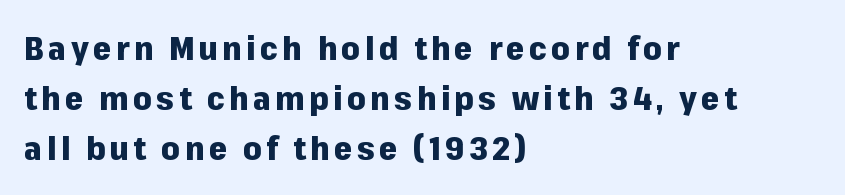
Quick note: interline space is typical. The glyphs in this specimen are sans serif. You could not count columns in this text — the font is proportionally spaced. The face used here has the dense, thick strokes of a bold. The text block is weighted toward the left margin, trailing off unevenly rightward.
